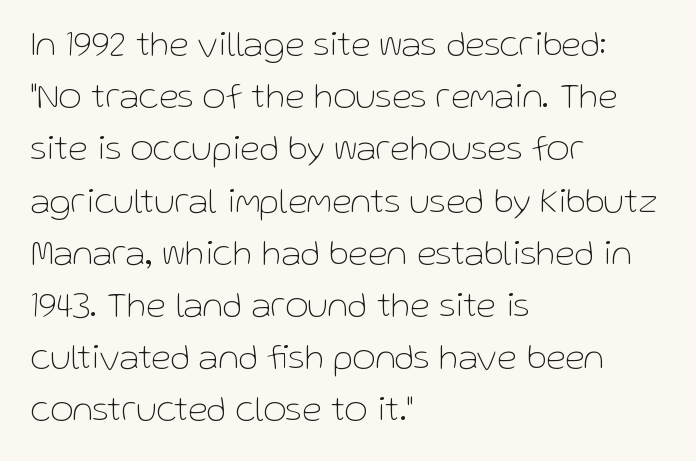
Q: Is the text bold? A: No.
Q: Is the text italic (slanted)? A: No, it is upright.
Q: Is the typeface a serif or a sans-serif typeface? A: Sans-serif.
Q: Is the text underlined? A: No.
Q: How is the paragraph aligned? A: Left-aligned.
Q: Is the spacing between letters normal or unusually wide? A: Normal.
Q: Is the spacing between lines tight, normal or loose? A: Normal.
Q: Width (condensed, normal, or wide)? A: Normal.
Q: Stroke contrast? A: Low.
Q: x-height? A: Medium.
Q: Monospaced? A: No.
